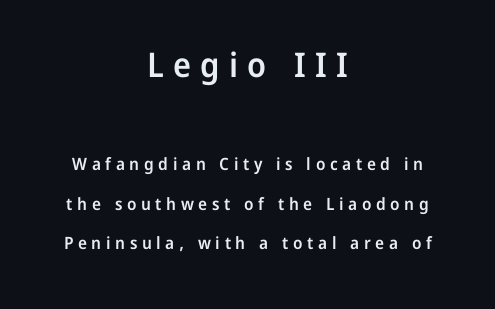
Is there much room between lines? Yes — plenty of vertical air separates them. Someone cranked the tracking dial way up on this one. The rendering uses natural spacing where letterforms have individual widths. The axis of the letterforms is exactly vertical. A bare baseline throughout the passage.
